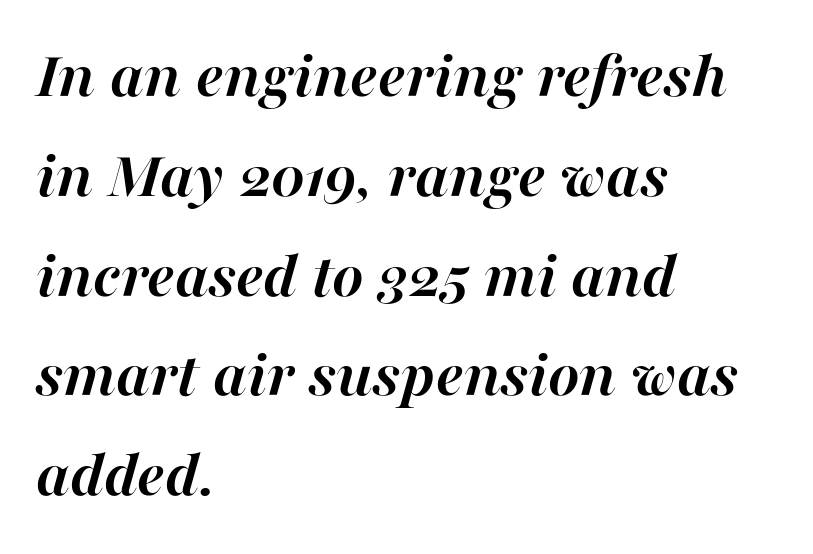
{"italic": "yes", "lean": "right", "slant_degrees": 16, "bold": "yes", "weight": "semibold", "width": "normal", "stroke_contrast": "high", "x_height": "medium", "monospaced": "no", "underline": "no", "align": "left", "line_spacing": "normal", "line_spacing_ratio": 1.49, "letter_spacing": "normal", "letter_spacing_em": 0.0, "glyph_px": 67}
